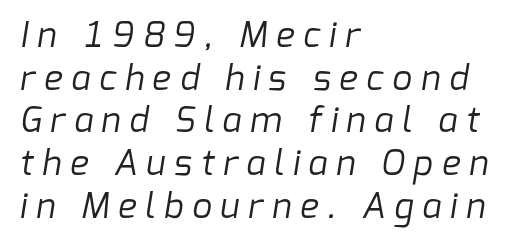
Varying glyph widths throughout — classic text-font behaviour. The zone under the glyphs is completely vacant. Does the type have serifs? No, each stem ends abruptly. Someone cranked the tracking dial way up on this one. The lines in this sample share a left origin and differ only in where they stop.
